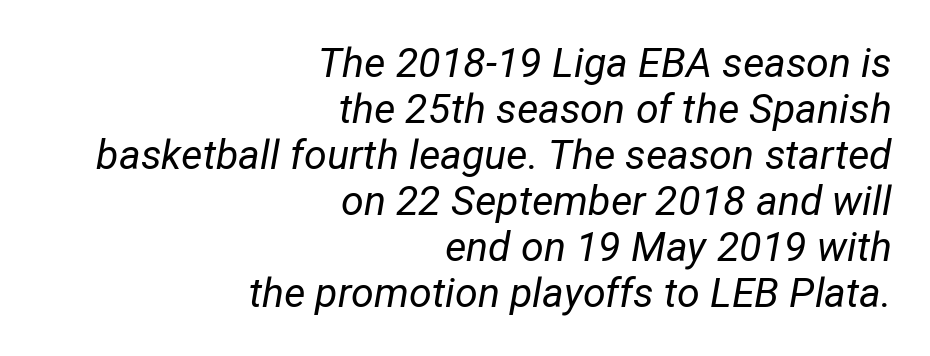
If you measured baseline to baseline, you'd find a short distance. All the whitespace from short lines collects on the left. Each word holds together tightly as a unit, with standard inter-letter gaps. The letters are slanted; this is an italic face.
